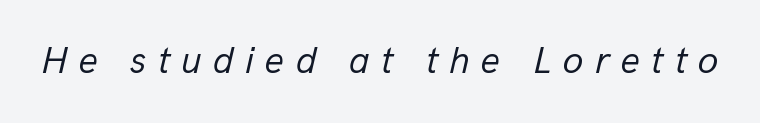
The image shows 38 px regular-weight type, italic (leaning right); set unusually wide letter spacing (+0.29 em), not underlined; low stroke contrast and a medium x-height.
